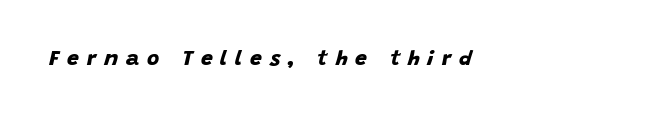
{"bold": "yes", "underline": "no", "letter_spacing": "wide", "letter_spacing_em": 0.38, "glyph_px": 21}
